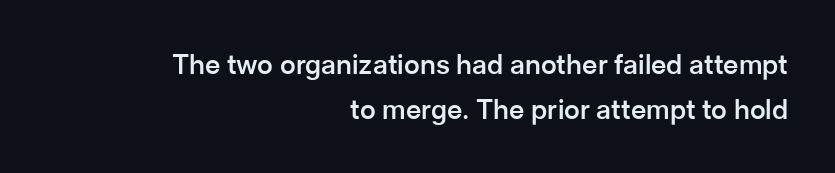
{"italic": "no", "bold": "semi", "underline": "no", "align": "right", "line_spacing": "normal", "line_spacing_ratio": 1.66, "letter_spacing": "normal", "letter_spacing_em": 0.0, "glyph_px": 27}
